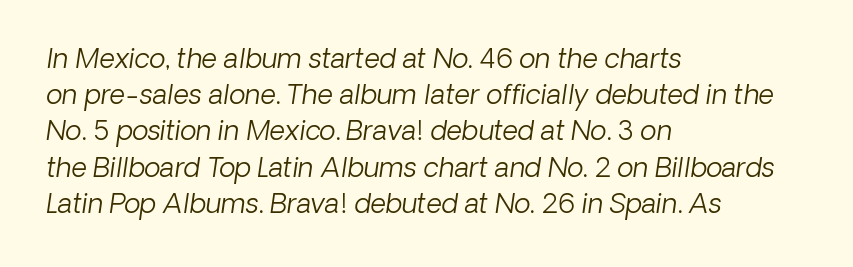
The image shows 27 px text type; set left-aligned, normal line spacing (1.34x), normal letter spacing, not underlined.
